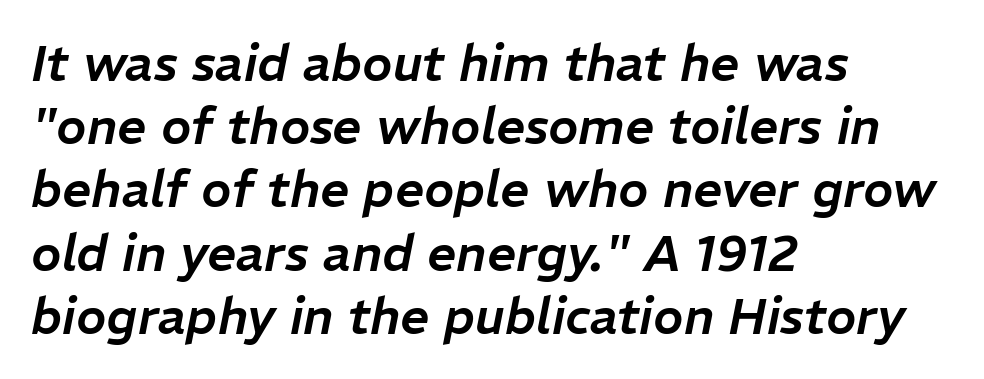
Q: Is the text italic (slanted)? A: Yes, it leans right by about 11 degrees.
Q: Is the text underlined? A: No.
Q: How is the paragraph aligned? A: Left-aligned.
Q: Is the spacing between letters normal or unusually wide? A: Normal.
Q: Width (condensed, normal, or wide)? A: Normal.
Q: Stroke contrast? A: Low.
Q: x-height? A: Medium.
Q: Monospaced? A: No.
